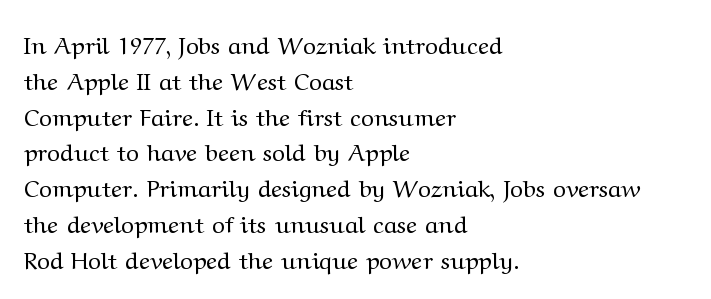
Q: Is the text bold? A: No.
Q: Is the text italic (slanted)? A: No, it is upright.
Q: Is the text underlined? A: No.
Q: How is the paragraph aligned? A: Left-aligned.
Q: Is the spacing between letters normal or unusually wide? A: Normal.
Q: Is the spacing between lines tight, normal or loose? A: Normal.
